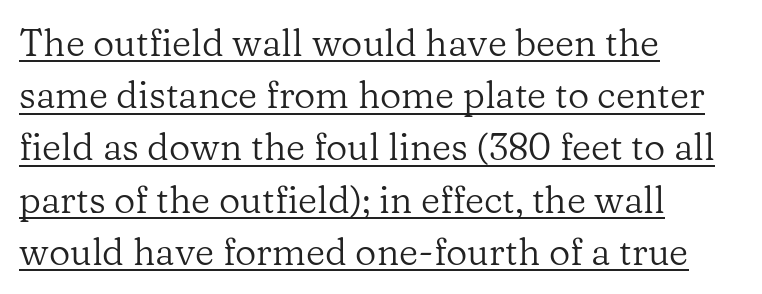
Q: Is the text bold? A: No.
Q: Is the text italic (slanted)? A: No, it is upright.
Q: Is the typeface a serif or a sans-serif typeface? A: Serif.
Q: Is the text underlined? A: Yes.
Q: How is the paragraph aligned? A: Left-aligned.
Q: Is the spacing between letters normal or unusually wide? A: Normal.
Q: Is the spacing between lines tight, normal or loose? A: Normal.
Q: Width (condensed, normal, or wide)? A: Normal.
Q: Stroke contrast? A: Low.
Q: x-height? A: Medium.
Q: Monospaced? A: No.
